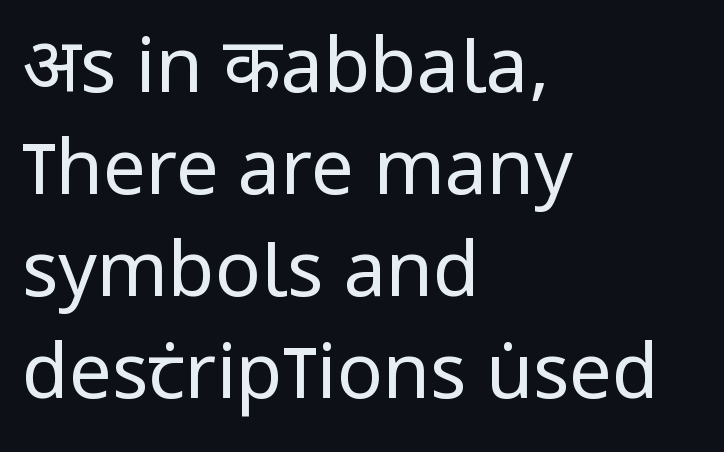
A classic flush-left, rag-right setting is used for this passage. Ordinary non-slanted type is in use. Stems and bowls with no extra thickness — not bold. This sample has the flowing, uneven cadence of proportional lettering. In terms of letterspacing, this is plain default setting.
